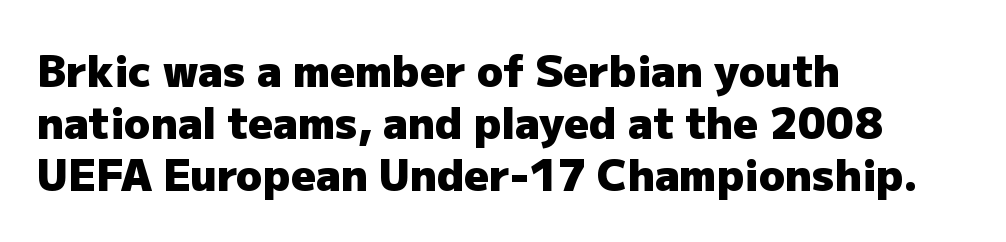
{"serif": "no", "italic": "no", "bold": "yes", "weight": "heavy", "width": "normal", "stroke_contrast": "low", "x_height": "medium", "monospaced": "no", "underline": "no", "align": "left", "line_spacing_ratio": 1.21, "letter_spacing": "normal", "letter_spacing_em": 0.0, "glyph_px": 43}
